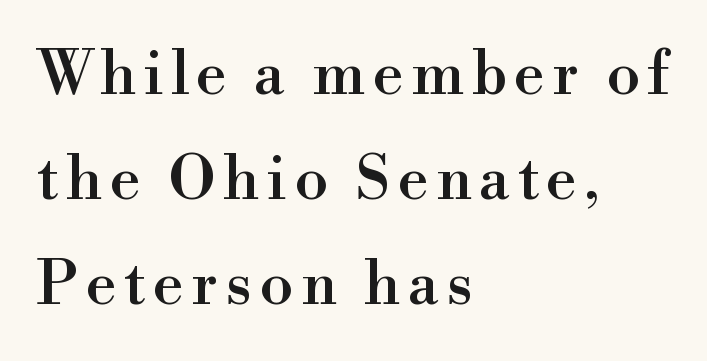
The typography opts for an upright posture over an oblique one. Are there feet on the stems? There are — it's a serif. The passage shown is typed in a proportional face where columns would drift. A bare baseline throughout the passage. The compositor pushed each line to the left boundary.
